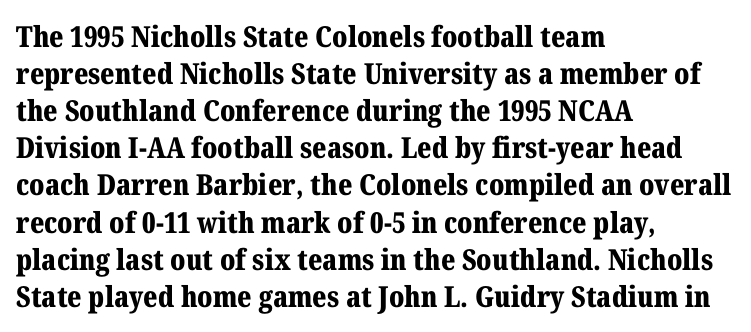
The letterforms sit shoulder to shoulder at normal distance. Leading matches the norm, producing a regular column. Type without underlining. The type sits square on the baseline with zero lean. Typographically, this falls in the serif category.
